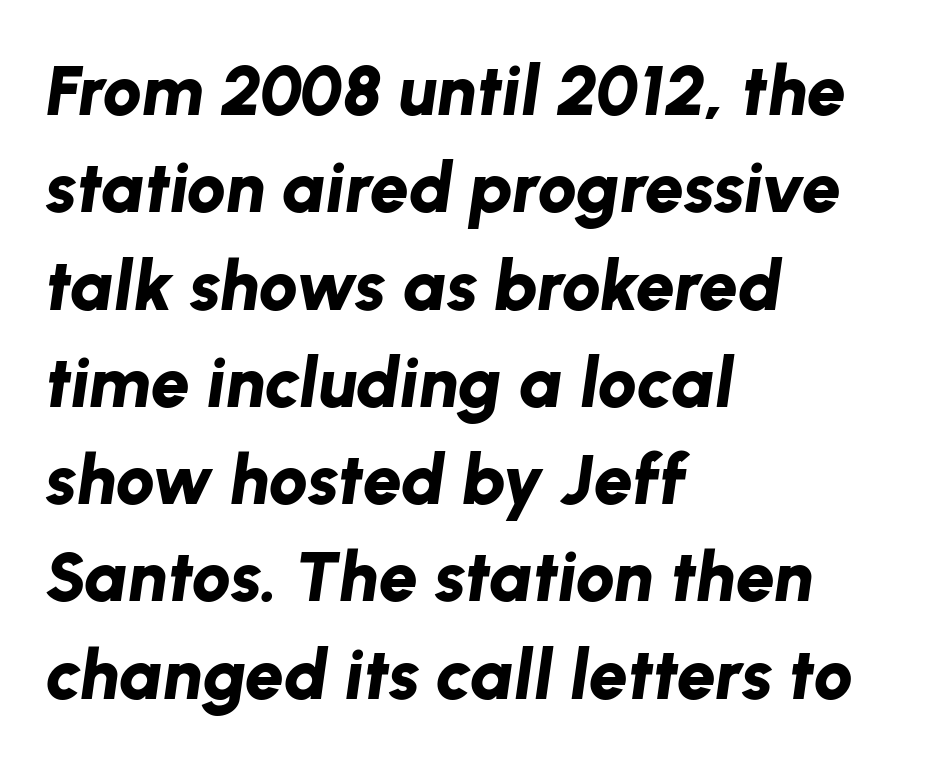
{"italic": "yes", "lean": "right", "slant_degrees": 8, "bold": "yes", "weight": "bold", "width": "normal", "stroke_contrast": "low", "x_height": "medium", "monospaced": "no", "underline": "no", "align": "left", "line_spacing": "normal", "line_spacing_ratio": 1.39, "letter_spacing": "normal", "letter_spacing_em": 0.0, "glyph_px": 70}
